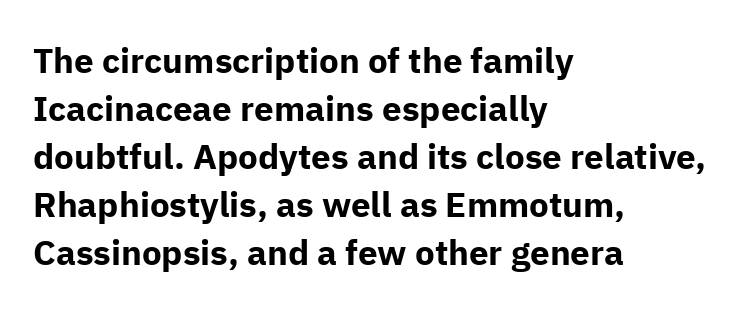
Q: Is the text bold? A: Yes.
Q: Is the text italic (slanted)? A: No, it is upright.
Q: Is the typeface a serif or a sans-serif typeface? A: Sans-serif.
Q: Is the text underlined? A: No.
Q: How is the paragraph aligned? A: Left-aligned.
Q: Is the spacing between letters normal or unusually wide? A: Normal.
Q: Is the spacing between lines tight, normal or loose? A: Normal.
Q: Width (condensed, normal, or wide)? A: Normal.
Q: Stroke contrast? A: Low.
Q: x-height? A: Medium.
Q: Monospaced? A: No.
